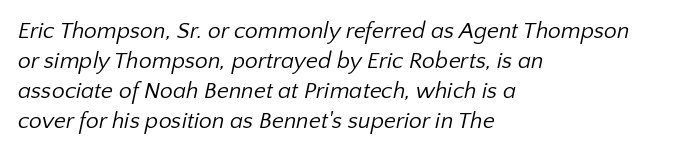
Q: Is the text bold? A: No.
Q: Is the text underlined? A: No.
Q: How is the paragraph aligned? A: Left-aligned.
Q: Is the spacing between letters normal or unusually wide? A: Normal.
Q: Is the spacing between lines tight, normal or loose? A: Normal.
